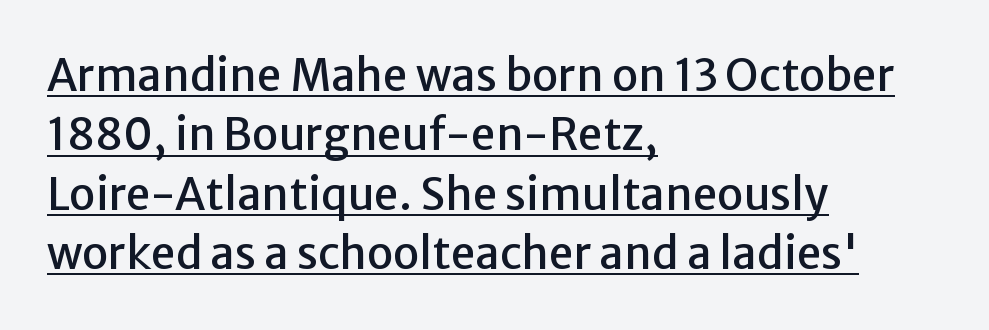
The axis of the letterforms is exactly vertical. The horizontal fit of the characters is conventional and even. The passage shown is typed in a proportional face where columns would drift. The passage is arranged the way most books set body copy — flush left.
